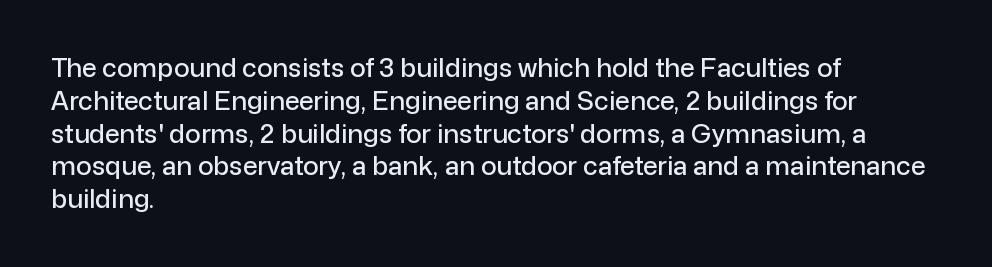
{"italic": "no", "underline": "no", "align": "left", "line_spacing": "normal", "line_spacing_ratio": 1.26, "letter_spacing": "normal", "letter_spacing_em": 0.0, "glyph_px": 26}
